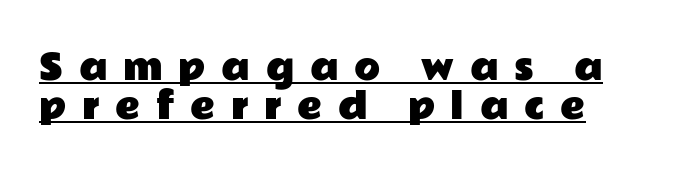
The image shows 34 px wide sans-serif type, upright; set left-aligned, line spacing 1.16x, unusually wide letter spacing (+0.46 em), underlined; low stroke contrast and a medium x-height.
